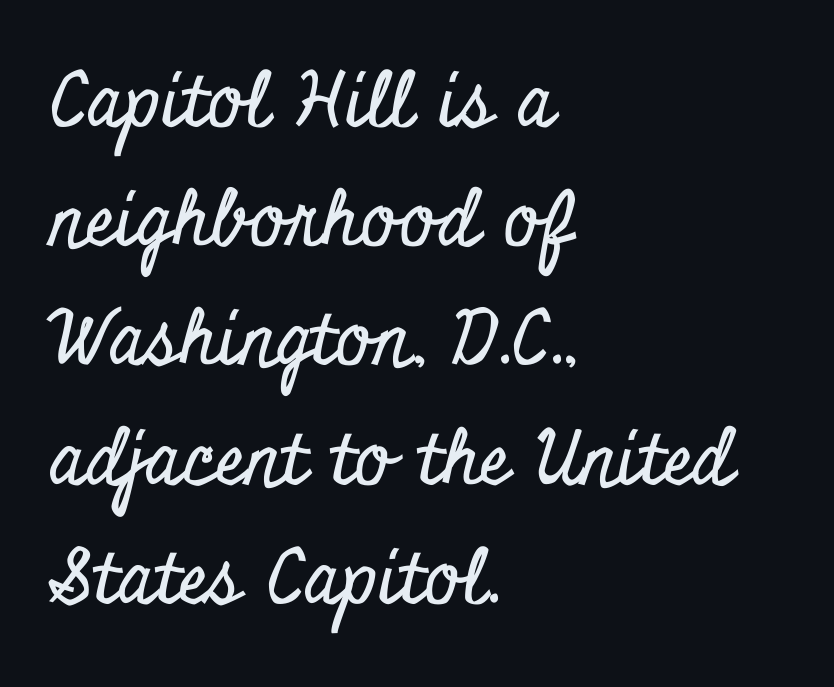
The image shows 75 px condensed serif type; set left-aligned, normal line spacing (1.59x), normal letter spacing, not underlined; low stroke contrast and a small x-height.
